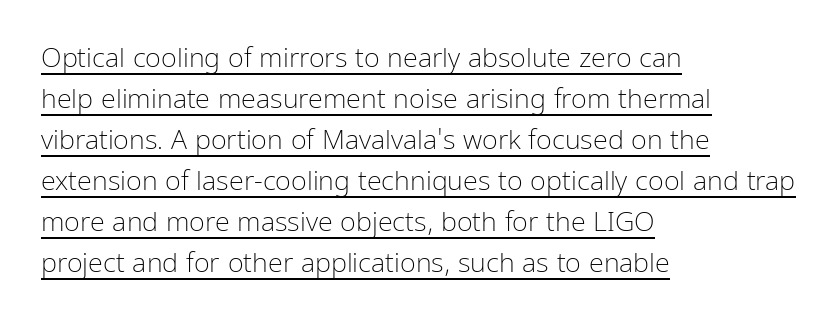
{"italic": "no", "bold": "no", "underline": "yes", "align": "left", "line_spacing": "normal", "line_spacing_ratio": 1.52, "letter_spacing": "normal", "letter_spacing_em": 0.0, "glyph_px": 27}
